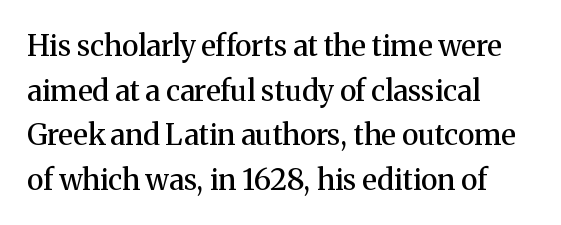
{"serif": "yes", "italic": "no", "bold": "semi", "weight": "semibold", "width": "normal", "stroke_contrast": "medium", "x_height": "medium", "monospaced": "no", "underline": "no", "align": "left", "line_spacing": "normal", "line_spacing_ratio": 1.54, "letter_spacing": "normal", "letter_spacing_em": 0.0, "glyph_px": 29}
